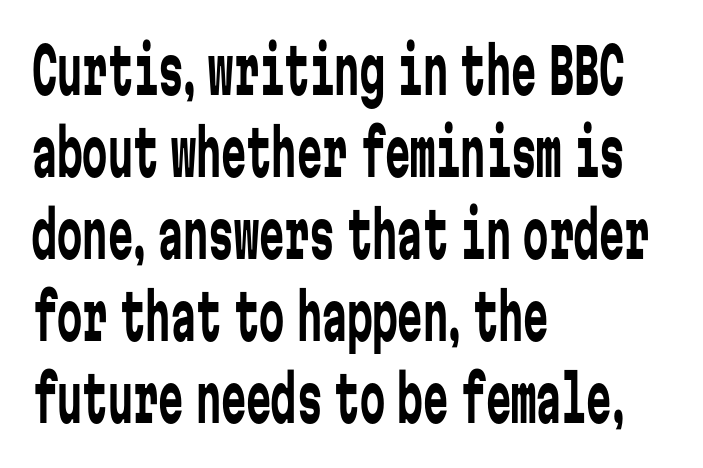
{"serif": "no", "italic": "no", "bold": "no", "weight": "regular", "width": "condensed", "stroke_contrast": "low", "x_height": "medium", "monospaced": "yes", "underline": "no", "align": "left", "line_spacing": "normal", "line_spacing_ratio": 1.3, "letter_spacing": "normal", "letter_spacing_em": 0.0, "glyph_px": 63}
